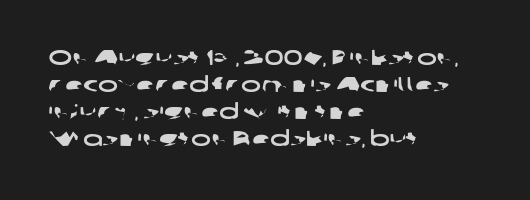
{"underline": "no", "align": "left", "line_spacing": "normal", "line_spacing_ratio": 1.29, "letter_spacing": "normal", "letter_spacing_em": 0.0, "glyph_px": 21}
